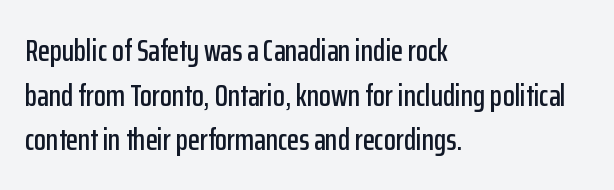
The image shows 31 px condensed sans-serif type, upright; set left-aligned, normal line spacing (1.44x), normal letter spacing, not underlined; low stroke contrast and a medium x-height.
